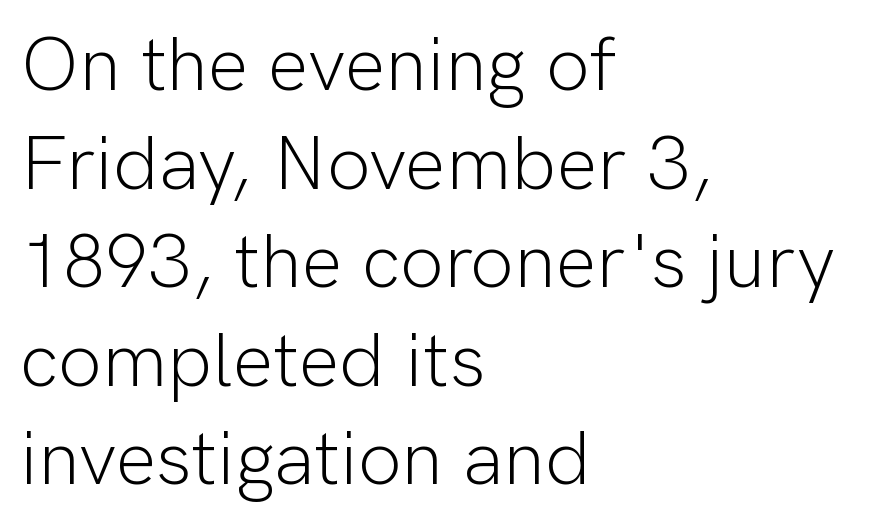
{"serif": "no", "italic": "no", "bold": "no", "weight": "light", "width": "normal", "stroke_contrast": "low", "x_height": "medium", "monospaced": "no", "underline": "no", "align": "left", "line_spacing": "normal", "line_spacing_ratio": 1.28, "letter_spacing": "normal", "letter_spacing_em": 0.0, "glyph_px": 77}
